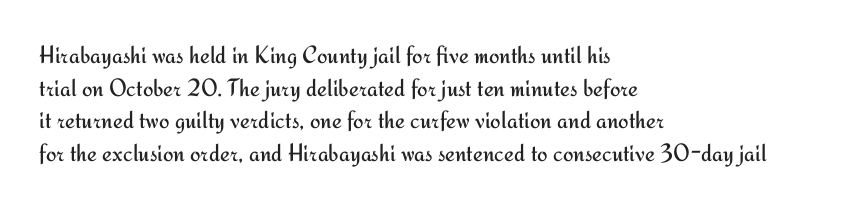
Q: Is the text bold? A: No.
Q: Is the text italic (slanted)? A: No, it is upright.
Q: Is the text underlined? A: No.
Q: How is the paragraph aligned? A: Left-aligned.
Q: Is the spacing between letters normal or unusually wide? A: Normal.
Q: Is the spacing between lines tight, normal or loose? A: Normal.
